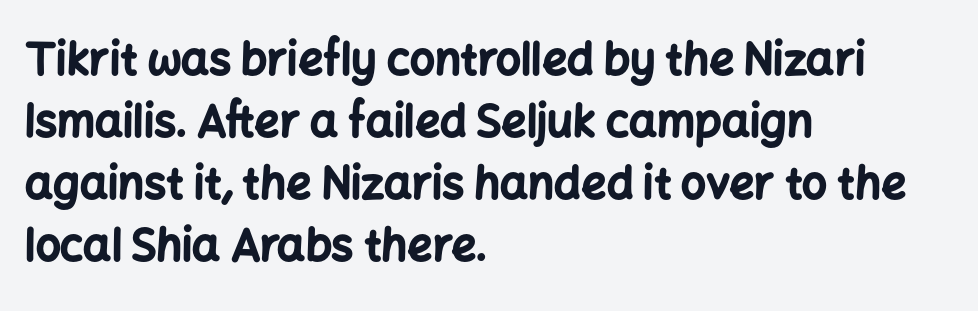
{"serif": "no", "italic": "no", "bold": "yes", "weight": "bold", "width": "normal", "stroke_contrast": "low", "x_height": "medium", "monospaced": "no", "underline": "no", "align": "left", "line_spacing": "normal", "line_spacing_ratio": 1.41, "letter_spacing": "normal", "letter_spacing_em": 0.0, "glyph_px": 44}
